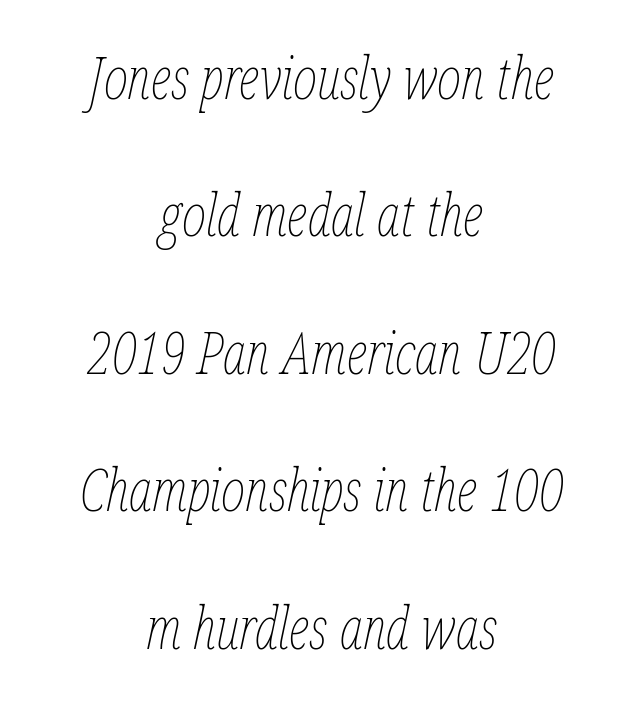
Q: Is the text bold? A: No.
Q: Is the text italic (slanted)? A: Yes, it leans right by about 12 degrees.
Q: Is the text underlined? A: No.
Q: How is the paragraph aligned? A: Centered.
Q: Is the spacing between letters normal or unusually wide? A: Normal.
Q: Is the spacing between lines tight, normal or loose? A: Loose.
Q: Width (condensed, normal, or wide)? A: Condensed.
Q: Stroke contrast? A: Low.
Q: x-height? A: Medium.
Q: Monospaced? A: No.
